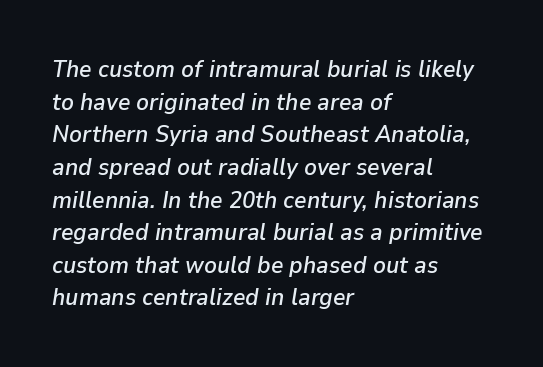
Q: Is the text italic (slanted)? A: Yes, it leans right by about 9 degrees.
Q: Is the text underlined? A: No.
Q: How is the paragraph aligned? A: Left-aligned.
Q: Is the spacing between letters normal or unusually wide? A: Normal.
Q: Is the spacing between lines tight, normal or loose? A: Normal.
